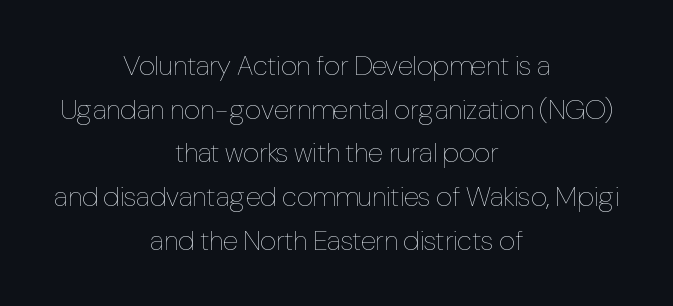
Q: Is the text bold? A: No.
Q: Is the text italic (slanted)? A: No, it is upright.
Q: Is the text underlined? A: No.
Q: How is the paragraph aligned? A: Centered.
Q: Is the spacing between letters normal or unusually wide? A: Normal.
Q: Is the spacing between lines tight, normal or loose? A: Normal.
Q: Width (condensed, normal, or wide)? A: Condensed.
Q: Stroke contrast? A: Low.
Q: x-height? A: Medium.
Q: Monospaced? A: No.
